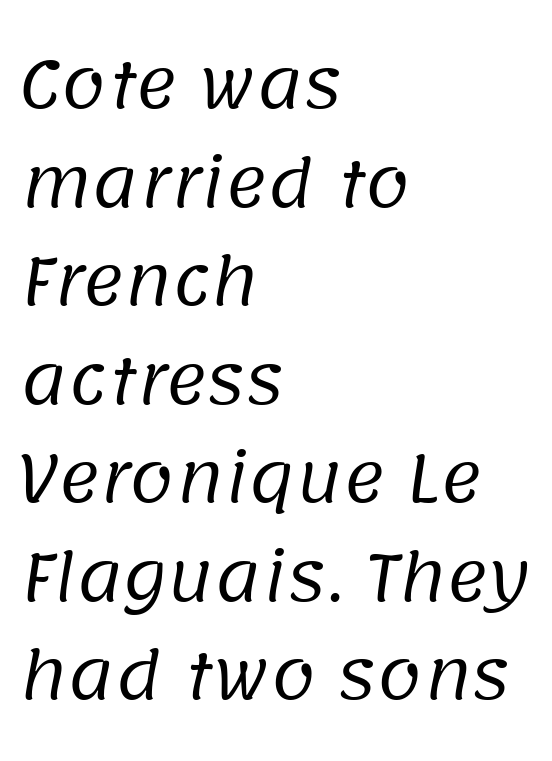
Q: Is the text bold? A: No.
Q: Is the typeface a serif or a sans-serif typeface? A: Sans-serif.
Q: Is the text underlined? A: No.
Q: How is the paragraph aligned? A: Left-aligned.
Q: Is the spacing between letters normal or unusually wide? A: Normal.
Q: Is the spacing between lines tight, normal or loose? A: Normal.
Q: Width (condensed, normal, or wide)? A: Normal.
Q: Stroke contrast? A: Low.
Q: x-height? A: Large.
Q: Monospaced? A: No.
